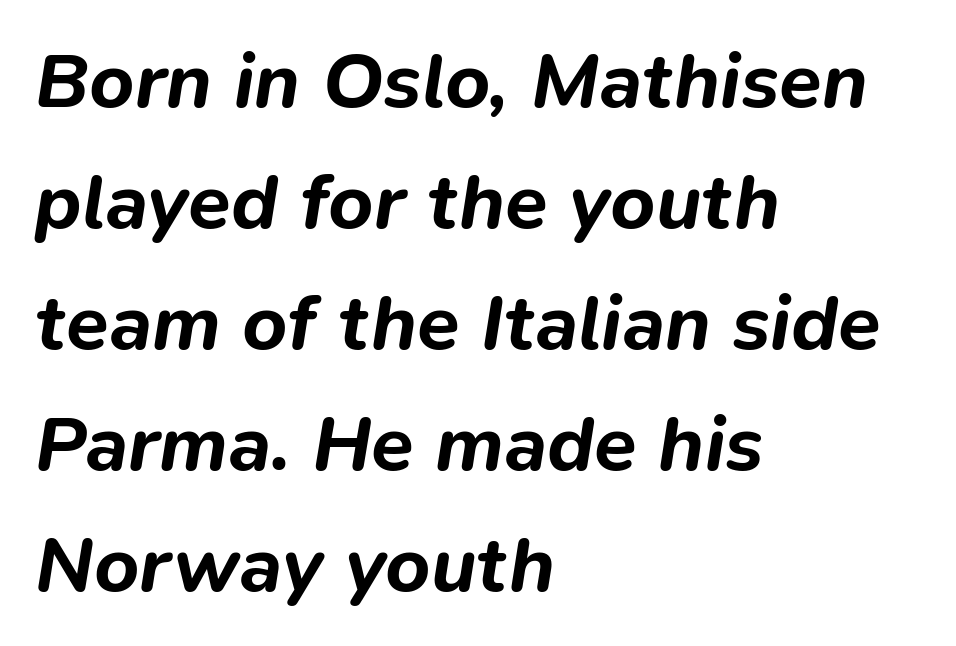
A typesetter would mark this as italic. Emphasis by weight is at full strength: bold. The rendering keeps characters at their native spacing. Do the characters align in a grid? No, the font is proportional.
